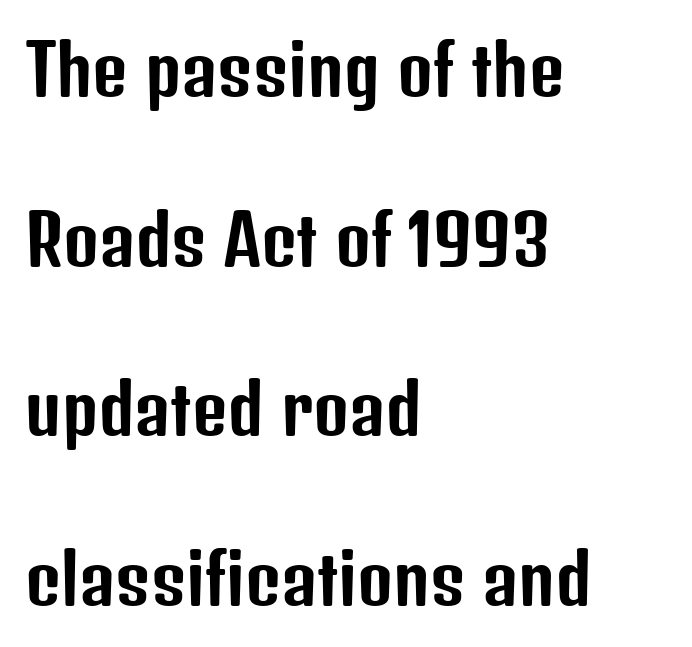
The rendering uses natural spacing where letterforms have individual widths. Letterform terminals end flat and unadorned throughout the passage. Summary of vertical rhythm: relaxed, with wide interline spacing. Posture: upright roman.
